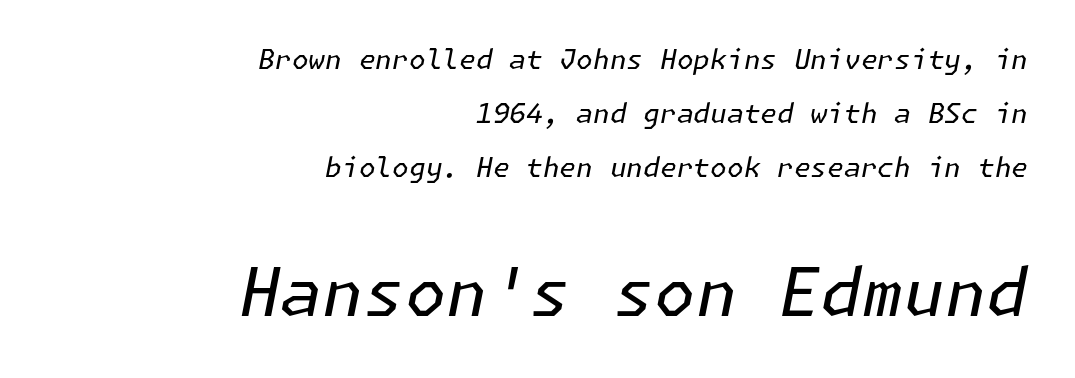
The image shows 67 px regular-weight type, italic (leaning right); set right-aligned, loose line spacing (2.0x), normal letter spacing, not underlined; the second (bottom) block is 2.48x larger; low stroke contrast and a medium x-height.
